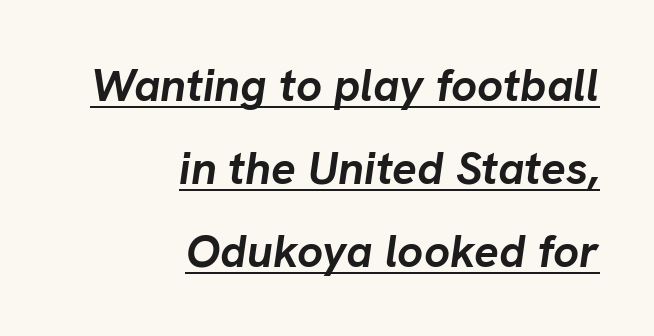
Q: Is the text bold? A: Yes.
Q: Is the text italic (slanted)? A: Yes, it leans right by about 8 degrees.
Q: Is the text underlined? A: Yes.
Q: How is the paragraph aligned? A: Right-aligned.
Q: Is the spacing between letters normal or unusually wide? A: Normal.
Q: Width (condensed, normal, or wide)? A: Normal.
Q: Stroke contrast? A: Low.
Q: x-height? A: Medium.
Q: Monospaced? A: No.
